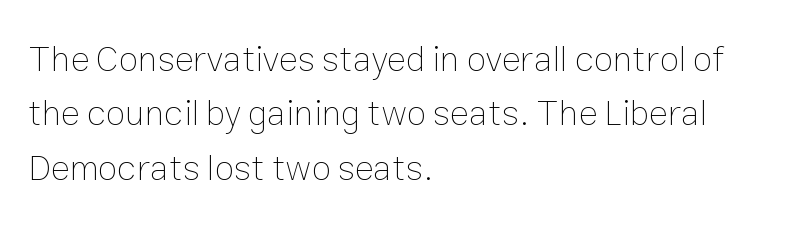
Stroke mass is kept to a normal reading level or below. The passage is arranged the way most books set body copy — flush left. The letters stand upright; this is a roman face. The area under the type is left untouched. This sample has the flowing, uneven cadence of proportional lettering.
